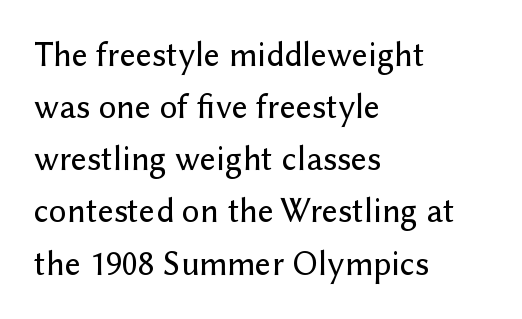
Between one letter and the next there's only the usual sliver of space. If you drew a ruler down the left edge, every line would touch it. Is there any slant? The stems are plumb. In terms of letterform style, serifs are entirely absent.
